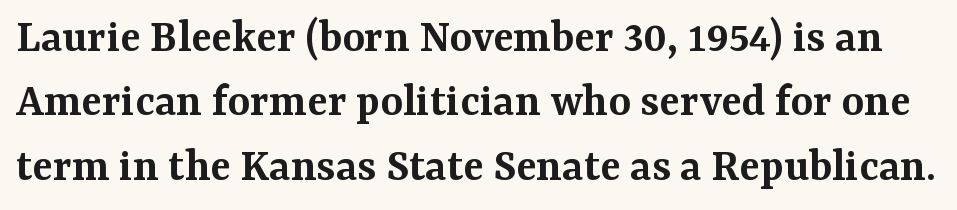
{"serif": "yes", "italic": "no", "bold": "semi", "weight": "semibold", "width": "normal", "stroke_contrast": "medium", "x_height": "medium", "monospaced": "no", "underline": "no", "line_spacing": "normal", "line_spacing_ratio": 1.34, "letter_spacing": "normal", "letter_spacing_em": 0.0, "glyph_px": 48}
